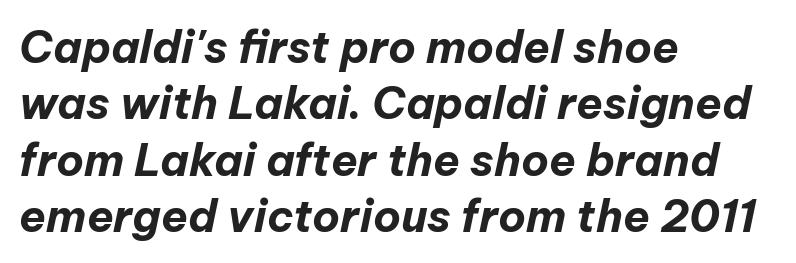
{"italic": "yes", "lean": "right", "slant_degrees": 12, "bold": "yes", "weight": "bold", "width": "normal", "stroke_contrast": "low", "x_height": "medium", "monospaced": "no", "underline": "no", "align": "left", "line_spacing": "normal", "line_spacing_ratio": 1.28, "letter_spacing": "normal", "letter_spacing_em": 0.0, "glyph_px": 44}
